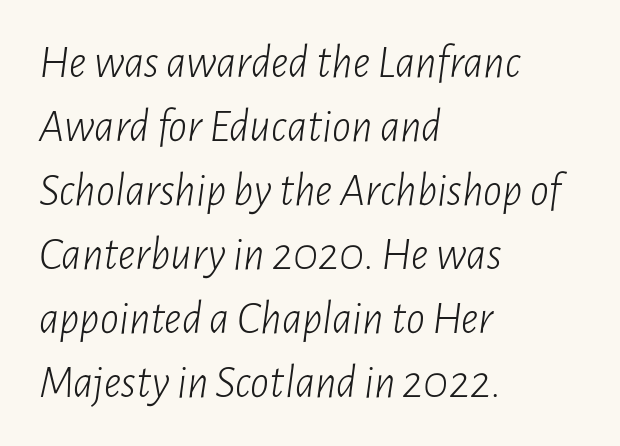
How would I describe the line gaps? Plain and ordinary. The letters are slanted; this is an italic face. Words float on clear page, feet unadorned. The rendering keeps characters at their native spacing. Think standard paragraph weight, or any step lighter than that.
